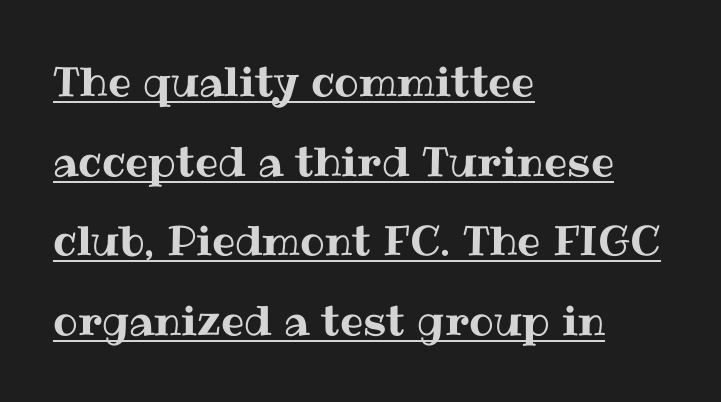
{"italic": "no", "width": "normal", "stroke_contrast": "medium", "x_height": "medium", "monospaced": "no", "underline": "yes", "align": "left", "line_spacing": "loose", "line_spacing_ratio": 1.94, "letter_spacing": "normal", "letter_spacing_em": 0.0, "glyph_px": 41}
